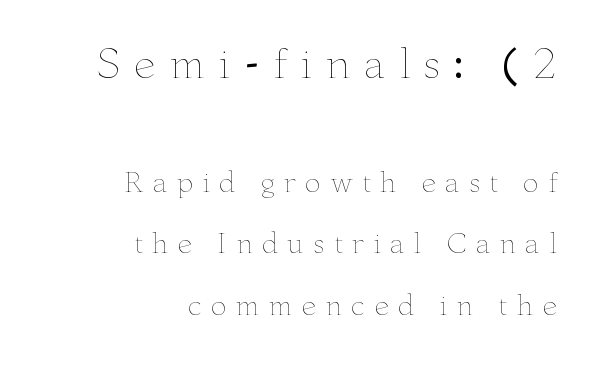
Q: Is the text bold? A: No.
Q: Is the text italic (slanted)? A: No, it is upright.
Q: Is the text underlined? A: No.
Q: How is the paragraph aligned? A: Right-aligned.
Q: Is the spacing between letters normal or unusually wide? A: Unusually wide.
Q: Is the spacing between lines tight, normal or loose? A: Loose.
Q: Which block of text is set in a larger size, the first (top) or the second (bottom)? A: The first (top) one.
Q: Width (condensed, normal, or wide)? A: Wide.
Q: Stroke contrast? A: Low.
Q: x-height? A: Small.
Q: Monospaced? A: No.
